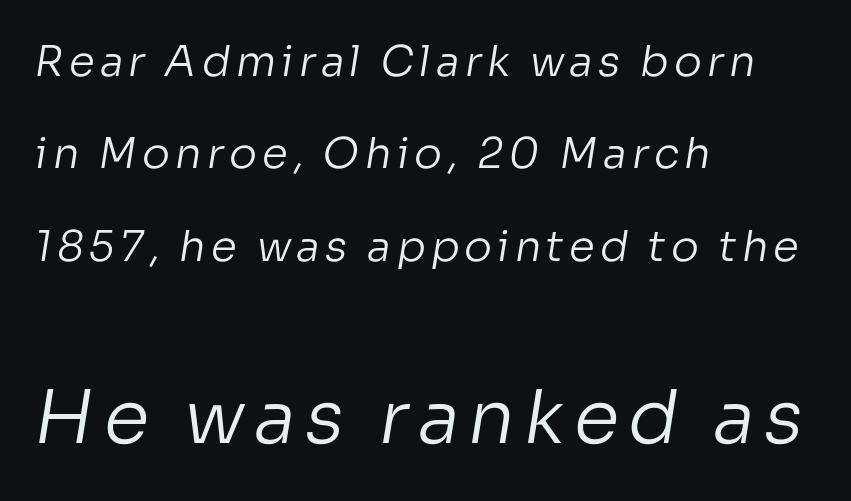
Check under the words: just untouched page. Is this a sans? Yes — the strokes have no serifs. This sample trades compactness for vertical openness between lines. Proportional: the letters do not fall into vertical columns. Left-aligned paragraph, ragged on the right. The cut favours lightness, reaching ordinary text weight at its darkest.
